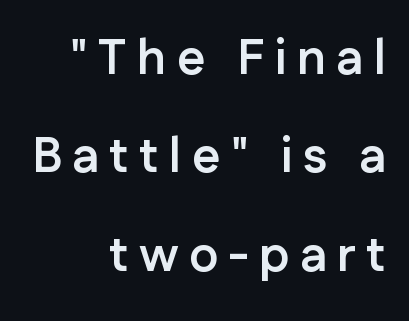
All the whitespace from short lines collects on the left. A typesetter would mark this as roman, not italic. Looks like regular typesetting: each glyph gets only the width it needs. The face used here is rendered with a markedly widened letterfit. Descender tails drop into unmarked territory. Typographically, this falls in the sans-serif category.
